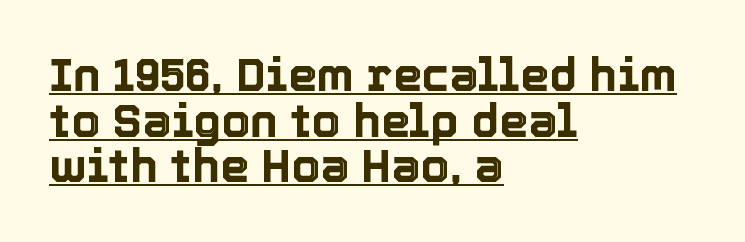
Q: Is the text italic (slanted)? A: No, it is upright.
Q: Is the text underlined? A: Yes.
Q: How is the paragraph aligned? A: Left-aligned.
Q: Is the spacing between letters normal or unusually wide? A: Normal.
Q: Is the spacing between lines tight, normal or loose? A: Tight.
Q: Width (condensed, normal, or wide)? A: Normal.
Q: x-height? A: Medium.
Q: Monospaced? A: No.
